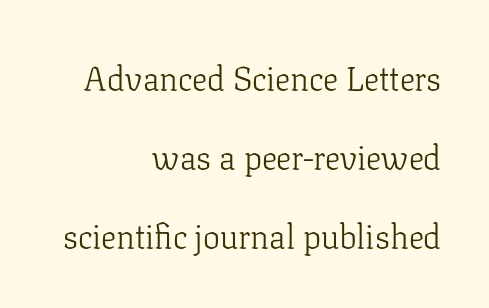
Q: Is the text bold? A: No.
Q: Is the text italic (slanted)? A: No, it is upright.
Q: Is the typeface a serif or a sans-serif typeface? A: Serif.
Q: Is the text underlined? A: No.
Q: How is the paragraph aligned? A: Right-aligned.
Q: Is the spacing between letters normal or unusually wide? A: Normal.
Q: Is the spacing between lines tight, normal or loose? A: Loose.
Q: Width (condensed, normal, or wide)? A: Normal.
Q: Stroke contrast? A: Low.
Q: x-height? A: Medium.
Q: Monospaced? A: No.
